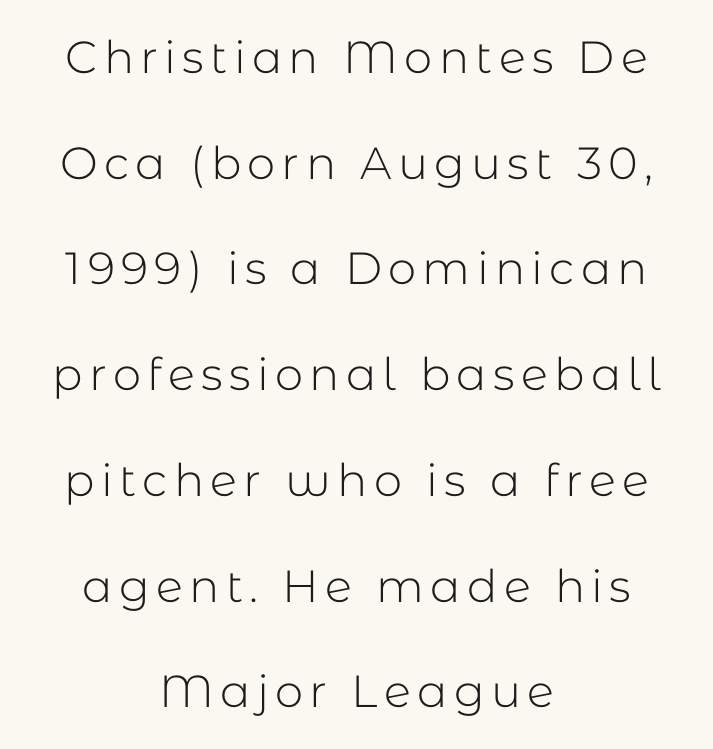
{"serif": "no", "italic": "no", "bold": "no", "weight": "light", "width": "normal", "stroke_contrast": "low", "x_height": "medium", "monospaced": "no", "underline": "no", "align": "center", "line_spacing": "loose", "line_spacing_ratio": 2.35, "glyph_px": 45}
